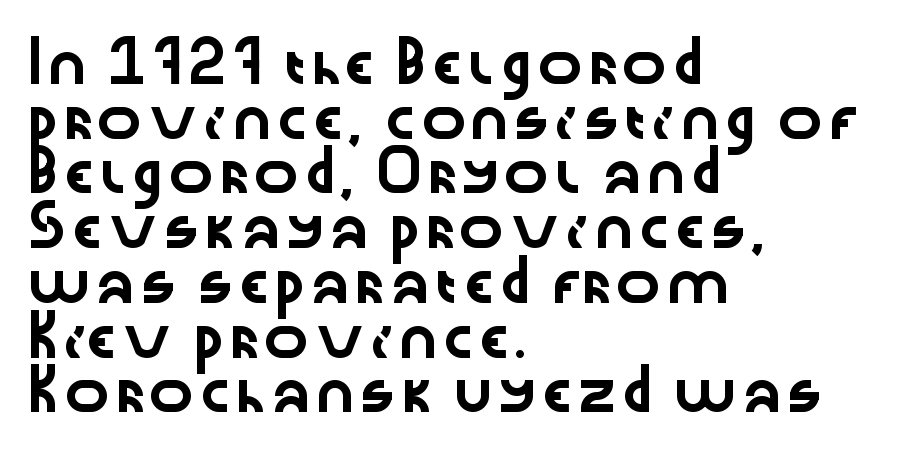
{"serif": "no", "italic": "no", "width": "wide", "stroke_contrast": "low", "x_height": "medium", "monospaced": "no", "underline": "no", "align": "left", "line_spacing": "normal", "line_spacing_ratio": 1.44, "letter_spacing": "normal", "letter_spacing_em": 0.0, "glyph_px": 38}
